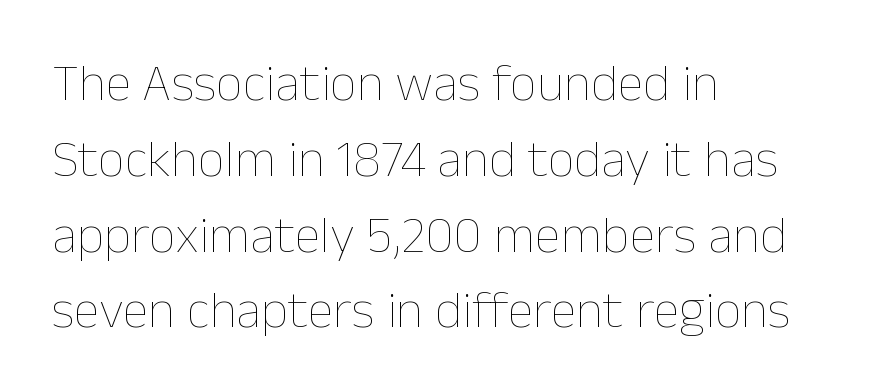
{"italic": "no", "bold": "no", "weight": "thin", "width": "normal", "stroke_contrast": "low", "x_height": "medium", "monospaced": "no", "underline": "no", "align": "left", "line_spacing": "normal", "line_spacing_ratio": 1.43, "letter_spacing": "normal", "letter_spacing_em": 0.0, "glyph_px": 53}
